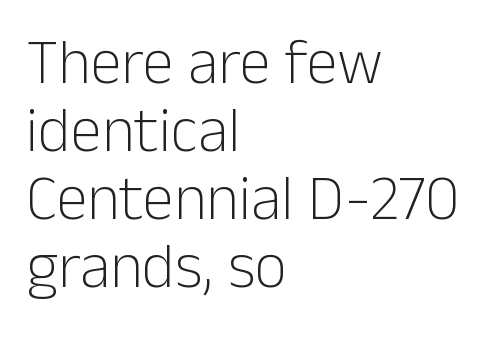
A bare baseline throughout the passage. Vertical stems look standard width or narrower in stroke. The letters carry no serifs — their stems end cleanly without finishing strokes. These lines stack with their left ends in a neat column. The letters advance in unequal steps, a hallmark of proportional type.
